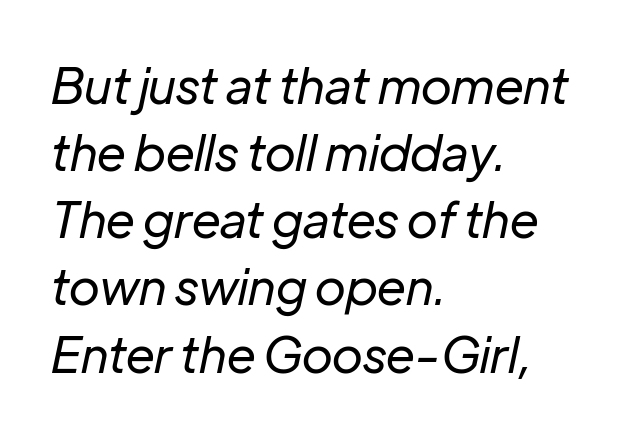
Regular leading. This rendering uses left alignment, leaving the right contour irregular. Plain, unruled lines of type. Letters have the restrained weight of plain body copy at most. The letters advance in unequal steps, a hallmark of proportional type.
